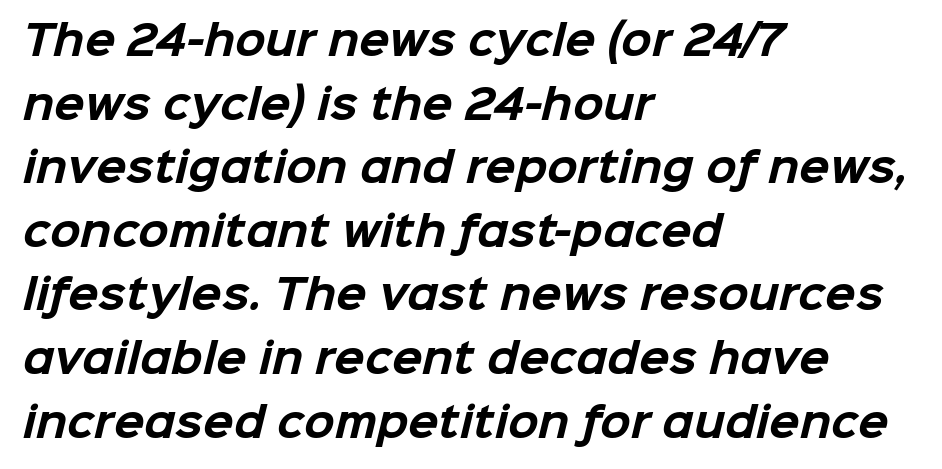
The image shows 40 px bold sans-serif type; set left-aligned, normal line spacing (1.59x), normal letter spacing, not underlined; low stroke contrast and a medium x-height.
